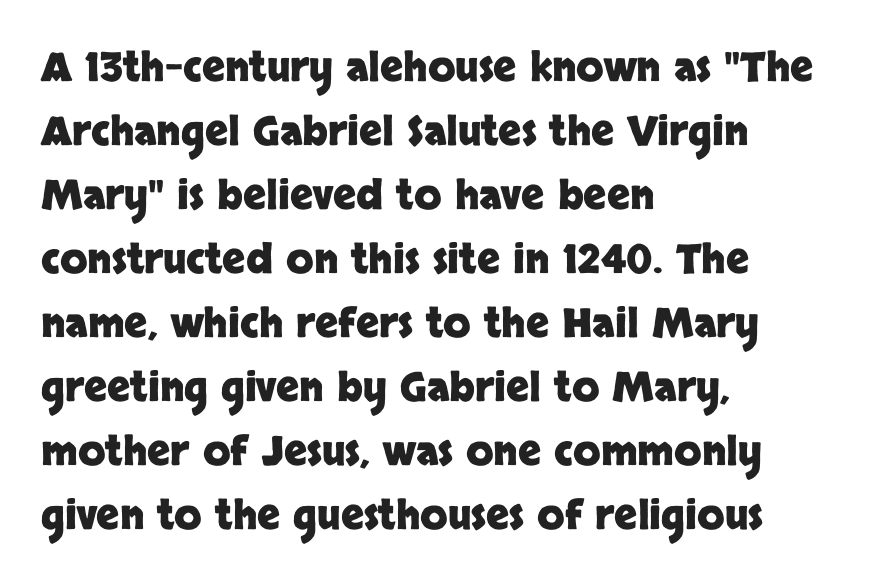
Q: Is the text bold? A: Yes.
Q: Is the text italic (slanted)? A: No, it is upright.
Q: Is the typeface a serif or a sans-serif typeface? A: Sans-serif.
Q: Is the text underlined? A: No.
Q: How is the paragraph aligned? A: Left-aligned.
Q: Is the spacing between letters normal or unusually wide? A: Normal.
Q: Is the spacing between lines tight, normal or loose? A: Normal.
Q: Width (condensed, normal, or wide)? A: Normal.
Q: Stroke contrast? A: Low.
Q: x-height? A: Large.
Q: Monospaced? A: No.
